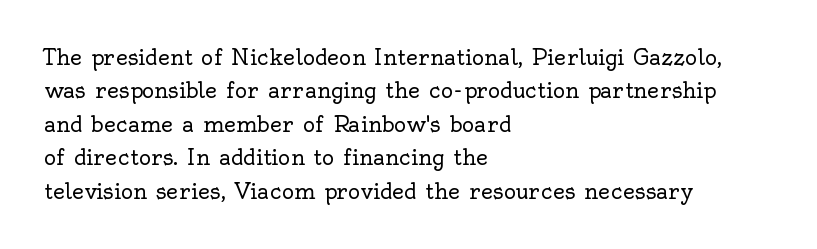
{"italic": "no", "bold": "no", "underline": "no", "align": "left", "line_spacing": "normal", "line_spacing_ratio": 1.59, "letter_spacing": "normal", "letter_spacing_em": 0.0, "glyph_px": 21}
